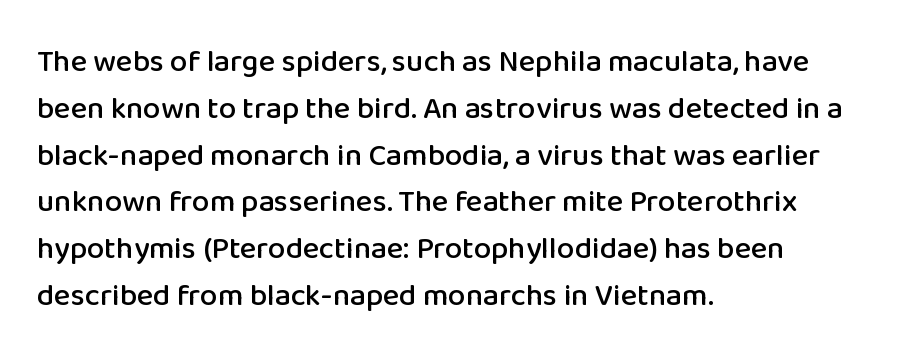
The image shows 31 px sans-serif type, upright; set left-aligned, normal line spacing (1.51x), normal letter spacing, not underlined; low stroke contrast and a medium x-height.
